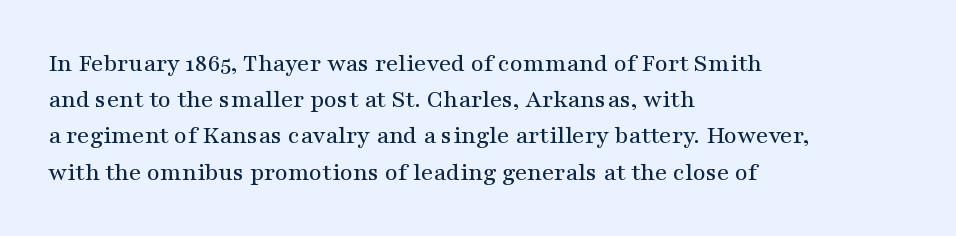
{"italic": "no", "underline": "no", "align": "left", "line_spacing": "normal", "line_spacing_ratio": 1.45, "letter_spacing": "normal", "letter_spacing_em": 0.0, "glyph_px": 25}
